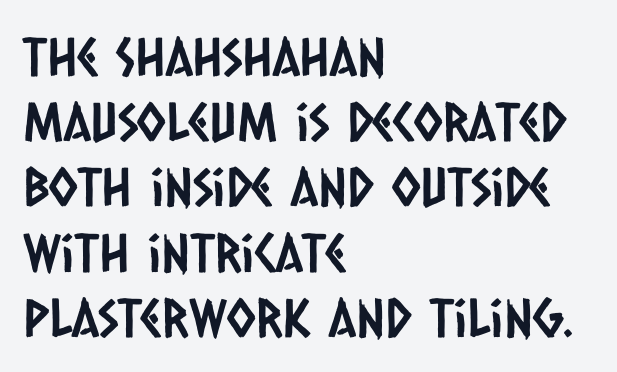
{"serif": "no", "width": "condensed", "stroke_contrast": "low", "x_height": "large", "monospaced": "no", "underline": "no", "align": "left", "line_spacing_ratio": 1.23, "letter_spacing": "normal", "letter_spacing_em": 0.0, "glyph_px": 53}
